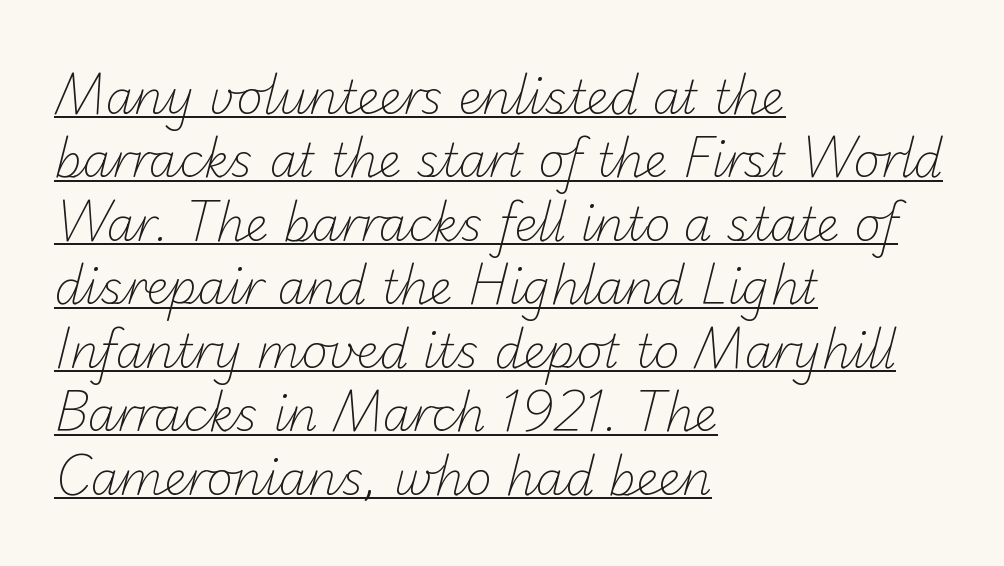
The paragraph has a hard left edge and a soft right edge. The line texture is even and compact thanks to regular tracking. This is not heavy type; no bold has been used. Decoration check: the copy is underlined. Grotesque or geometric, the face here clearly has no serifs. Varying glyph widths throughout — classic text-font behaviour.
